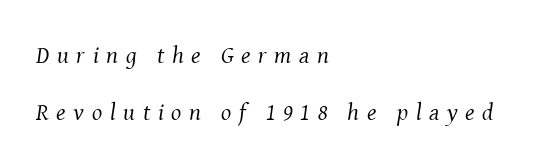
{"italic": "yes", "lean": "right", "slant_degrees": 8, "bold": "no", "underline": "no", "align": "left", "line_spacing": "loose", "line_spacing_ratio": 2.37, "letter_spacing": "wide", "letter_spacing_em": 0.32, "glyph_px": 24}
